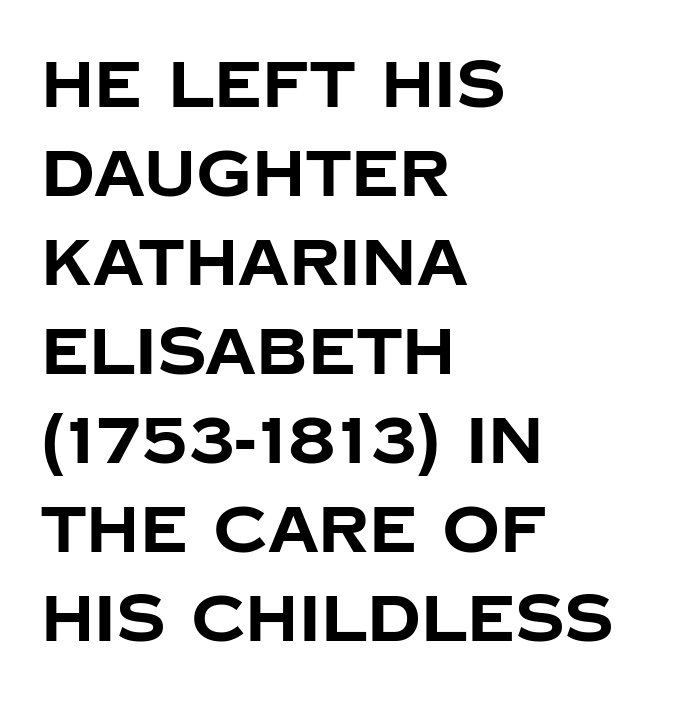
The image shows 64 px bold sans-serif type, upright; set left-aligned, normal line spacing (1.39x), normal letter spacing, not underlined; low stroke contrast and a large x-height.
